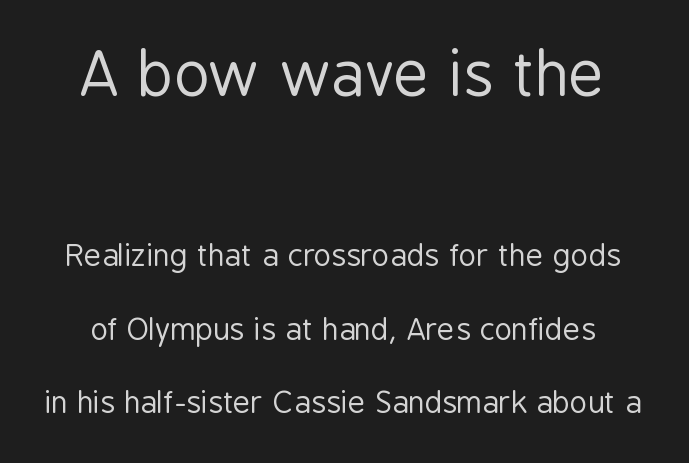
Two sizes are in play, and the larger belongs to the first block. A roman cut, with each character standing at attention. Regarding leading, the lines here are spaced well apart. Proportional: the letters do not fall into vertical columns. Summary of weight: not heavy and not bold.
